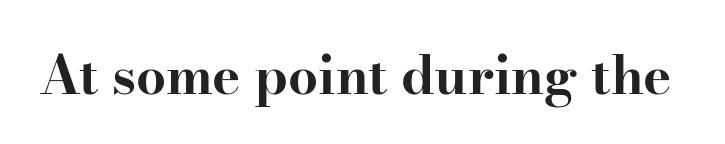
Q: Is the text bold? A: Yes.
Q: Is the text italic (slanted)? A: No, it is upright.
Q: Is the typeface a serif or a sans-serif typeface? A: Serif.
Q: Is the text underlined? A: No.
Q: Is the spacing between letters normal or unusually wide? A: Normal.
Q: Width (condensed, normal, or wide)? A: Wide.
Q: Stroke contrast? A: High.
Q: x-height? A: Small.
Q: Monospaced? A: No.
